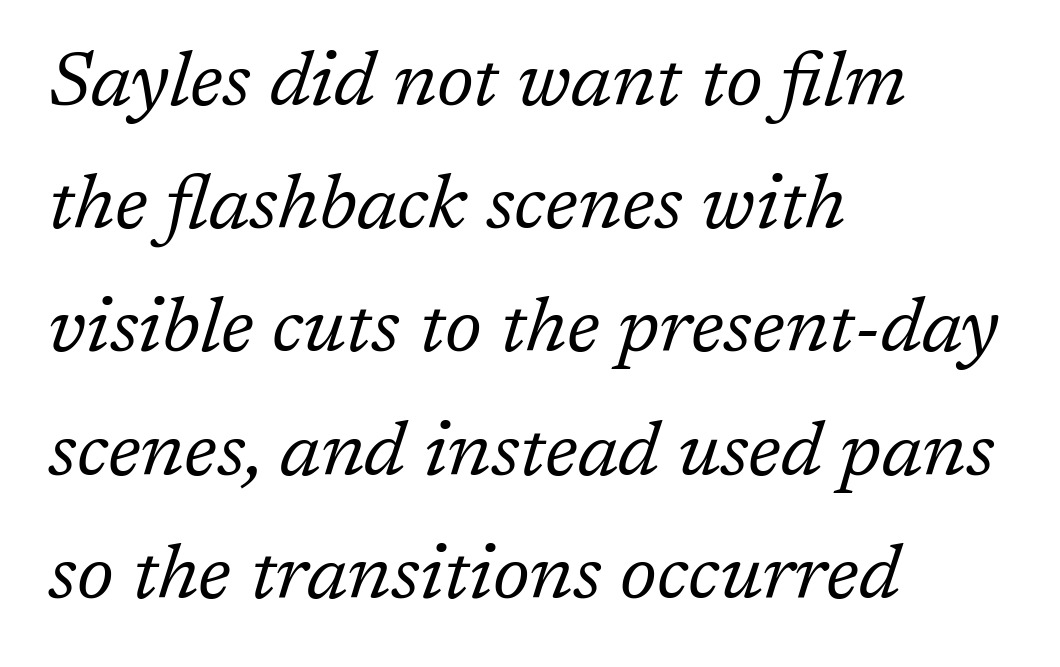
Between one letter and the next there's only the usual sliver of space. The lettering tilts uniformly, giving the passage an italic look. No heavy texture on the line: the type isn't bold. Plain, unruled lines of type. This sample keeps an unexceptional amount of space between lines.
